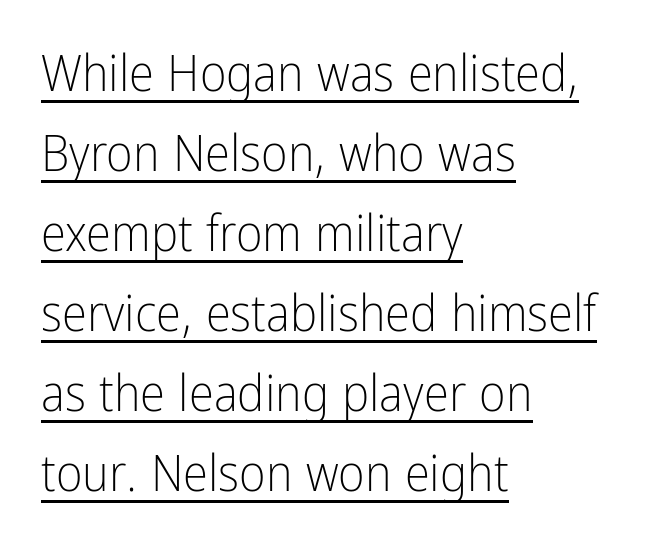
{"serif": "no", "italic": "no", "bold": "no", "weight": "light", "width": "condensed", "stroke_contrast": "low", "x_height": "medium", "monospaced": "no", "underline": "yes", "align": "left", "line_spacing": "normal", "line_spacing_ratio": 1.57, "letter_spacing": "normal", "letter_spacing_em": 0.0, "glyph_px": 51}
